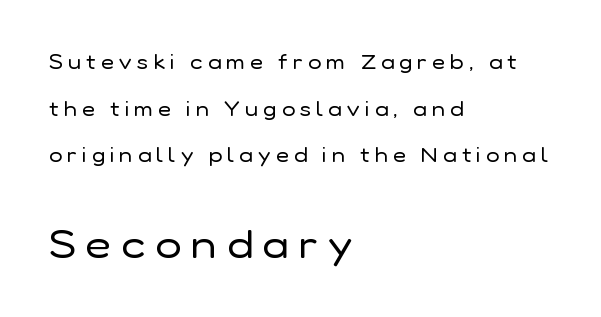
{"serif": "no", "italic": "no", "bold": "no", "weight": "regular", "width": "normal", "stroke_contrast": "low", "x_height": "medium", "monospaced": "no", "underline": "no", "align": "left", "line_spacing": "loose", "line_spacing_ratio": 2.33, "letter_spacing": "wide", "letter_spacing_em": 0.26, "larger_block": "second", "size_ratio": 1.95, "glyph_px": 39}
